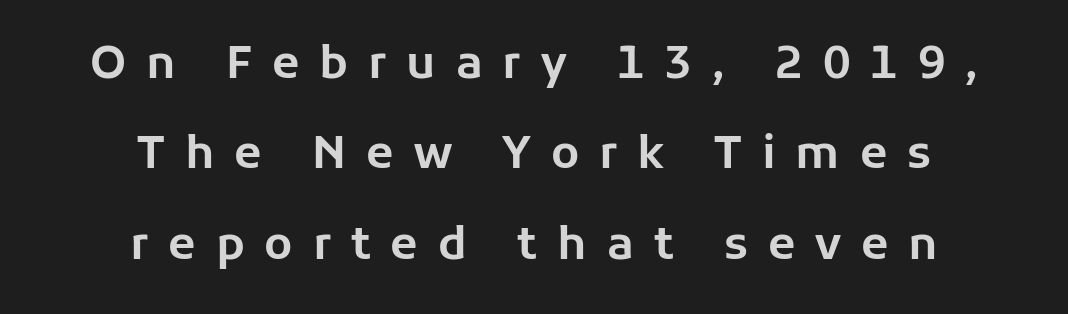
Q: Is the text italic (slanted)? A: No, it is upright.
Q: Is the typeface a serif or a sans-serif typeface? A: Sans-serif.
Q: Is the text underlined? A: No.
Q: How is the paragraph aligned? A: Centered.
Q: Is the spacing between letters normal or unusually wide? A: Unusually wide.
Q: Is the spacing between lines tight, normal or loose? A: Loose.
Q: Width (condensed, normal, or wide)? A: Normal.
Q: Stroke contrast? A: Low.
Q: x-height? A: Medium.
Q: Monospaced? A: No.
